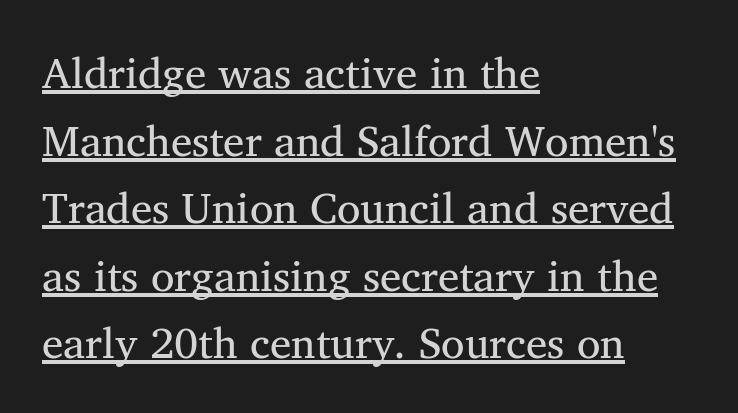
{"serif": "yes", "italic": "no", "bold": "no", "weight": "regular", "width": "normal", "stroke_contrast": "medium", "x_height": "medium", "monospaced": "no", "underline": "yes", "align": "left", "line_spacing": "normal", "line_spacing_ratio": 1.57, "letter_spacing": "normal", "letter_spacing_em": 0.0, "glyph_px": 43}
